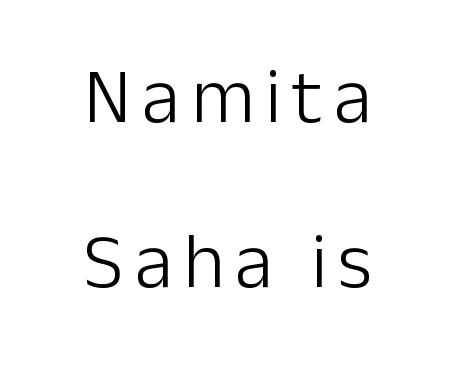
Q: Is the text bold? A: No.
Q: Is the text italic (slanted)? A: No, it is upright.
Q: Is the typeface a serif or a sans-serif typeface? A: Sans-serif.
Q: Is the text underlined? A: No.
Q: How is the paragraph aligned? A: Centered.
Q: Is the spacing between lines tight, normal or loose? A: Loose.
Q: Width (condensed, normal, or wide)? A: Normal.
Q: Stroke contrast? A: Low.
Q: x-height? A: Medium.
Q: Monospaced? A: No.
